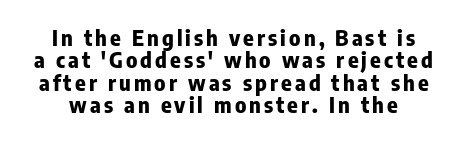
{"italic": "no", "bold": "yes", "underline": "no", "line_spacing": "tight", "line_spacing_ratio": 1.02, "glyph_px": 22}
